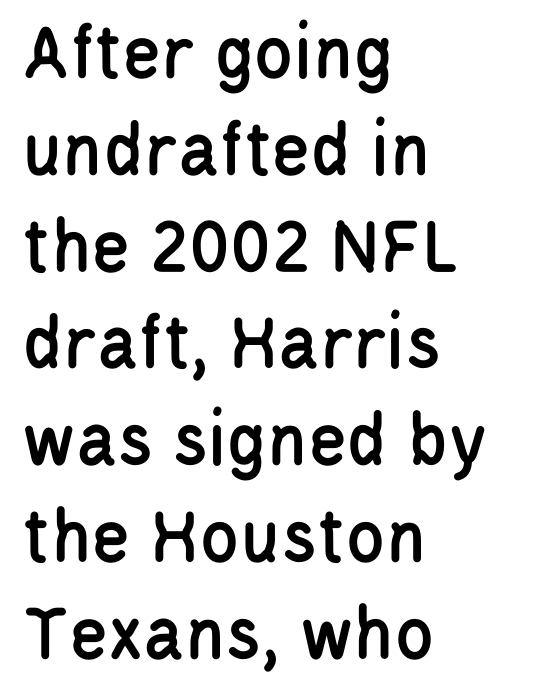
Q: Is the text italic (slanted)? A: No, it is upright.
Q: Is the typeface a serif or a sans-serif typeface? A: Sans-serif.
Q: Is the text underlined? A: No.
Q: How is the paragraph aligned? A: Left-aligned.
Q: Is the spacing between letters normal or unusually wide? A: Normal.
Q: Width (condensed, normal, or wide)? A: Condensed.
Q: Stroke contrast? A: Low.
Q: x-height? A: Large.
Q: Monospaced? A: No.
